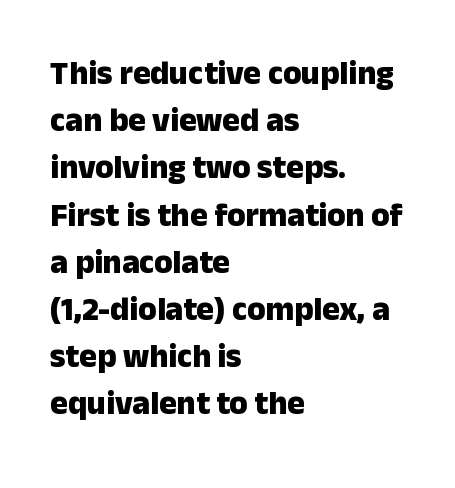
{"serif": "no", "italic": "no", "bold": "yes", "weight": "heavy", "width": "normal", "stroke_contrast": "low", "x_height": "medium", "monospaced": "no", "underline": "no", "align": "left", "line_spacing": "normal", "line_spacing_ratio": 1.43, "letter_spacing": "normal", "letter_spacing_em": 0.0, "glyph_px": 33}
